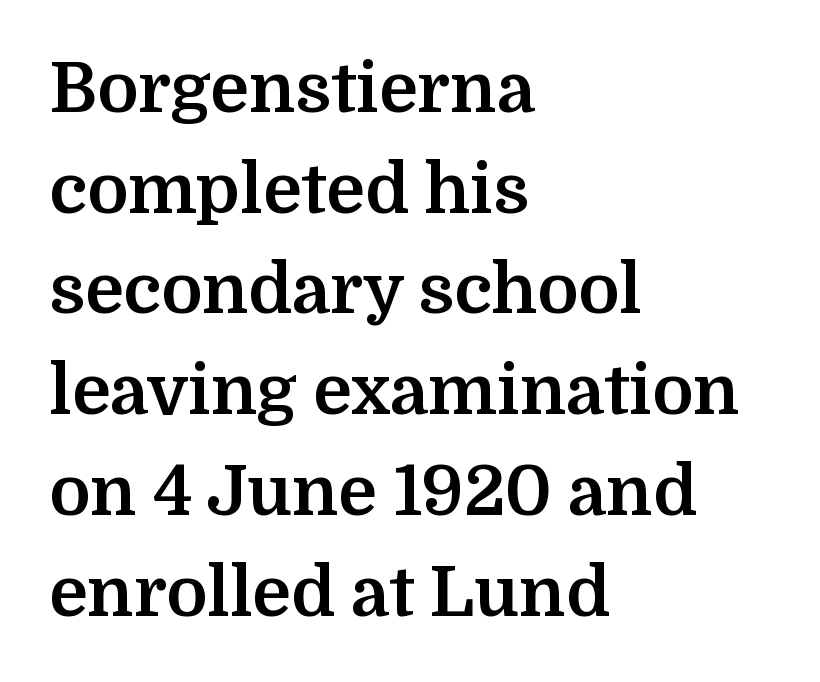
Q: Is the text bold? A: Yes.
Q: Is the text italic (slanted)? A: No, it is upright.
Q: Is the typeface a serif or a sans-serif typeface? A: Serif.
Q: Is the text underlined? A: No.
Q: How is the paragraph aligned? A: Left-aligned.
Q: Is the spacing between letters normal or unusually wide? A: Normal.
Q: Is the spacing between lines tight, normal or loose? A: Normal.
Q: Width (condensed, normal, or wide)? A: Normal.
Q: Stroke contrast? A: Medium.
Q: x-height? A: Medium.
Q: Monospaced? A: No.
